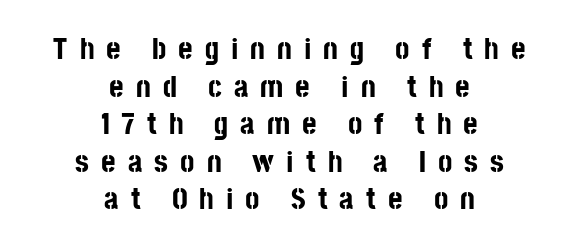
{"serif": "no", "italic": "no", "bold": "yes", "weight": "bold", "width": "condensed", "stroke_contrast": "low", "x_height": "large", "monospaced": "no", "underline": "no", "align": "center", "line_spacing_ratio": 1.21, "letter_spacing": "wide", "letter_spacing_em": 0.39, "glyph_px": 31}
